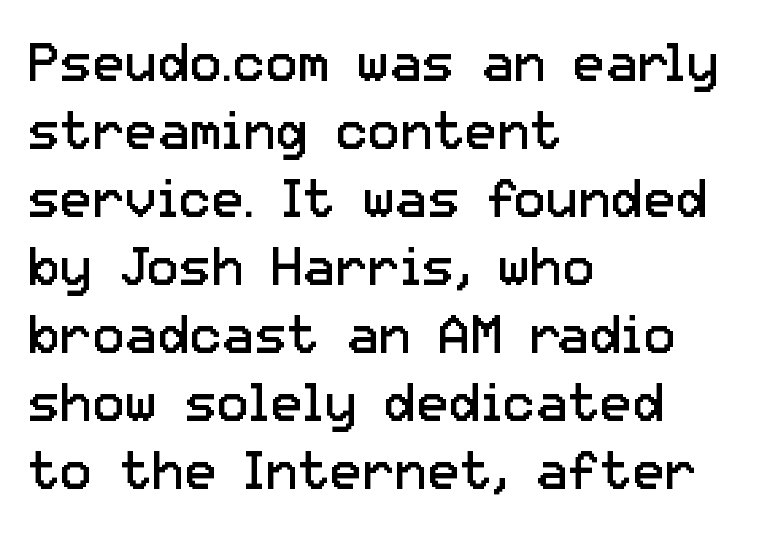
Q: Is the text bold? A: No.
Q: Is the text italic (slanted)? A: No, it is upright.
Q: Is the typeface a serif or a sans-serif typeface? A: Sans-serif.
Q: Is the text underlined? A: No.
Q: How is the paragraph aligned? A: Left-aligned.
Q: Is the spacing between letters normal or unusually wide? A: Normal.
Q: Is the spacing between lines tight, normal or loose? A: Normal.
Q: Width (condensed, normal, or wide)? A: Normal.
Q: Stroke contrast? A: Low.
Q: x-height? A: Medium.
Q: Monospaced? A: No.
